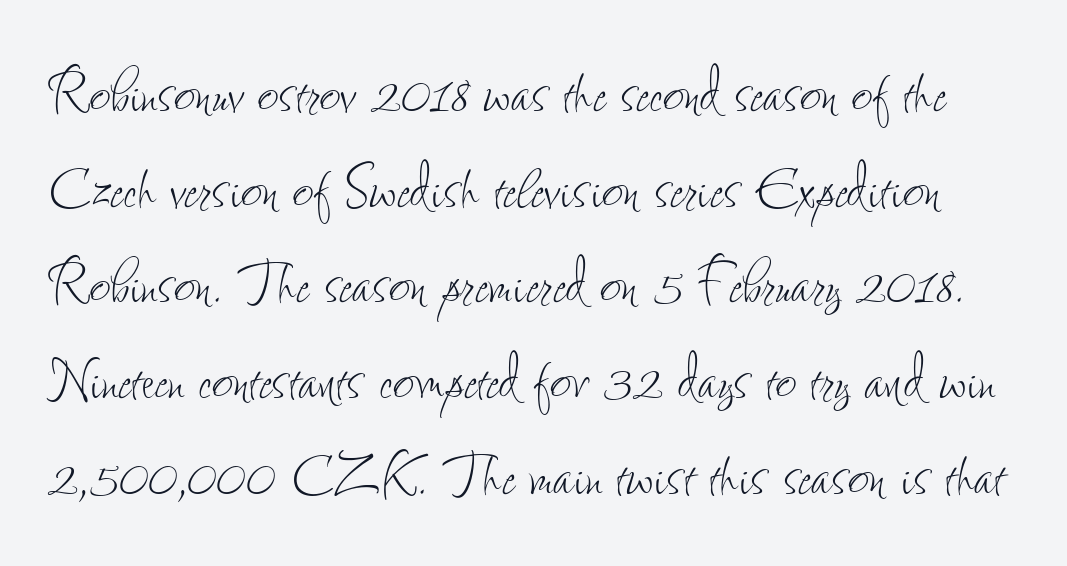
{"bold": "no", "weight": "thin", "width": "condensed", "stroke_contrast": "low", "x_height": "small", "monospaced": "no", "underline": "no", "line_spacing": "normal", "line_spacing_ratio": 1.31, "letter_spacing": "normal", "letter_spacing_em": 0.0, "glyph_px": 73}
